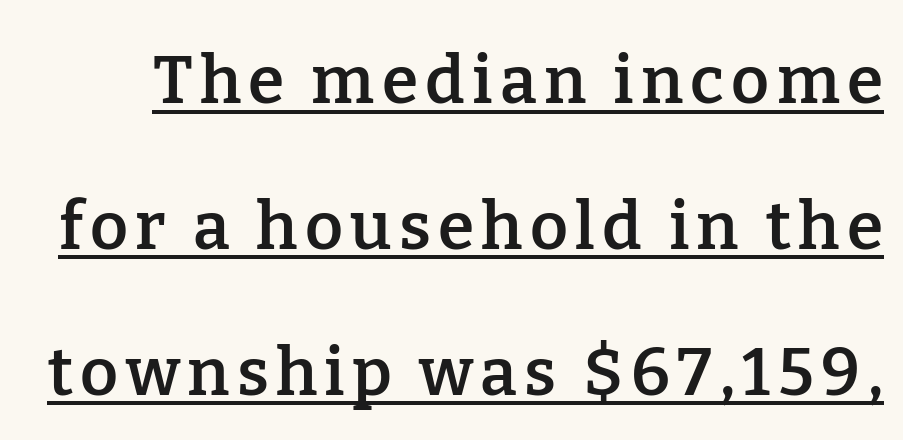
The image shows 66 px semibold serif type, upright; set loose line spacing (2.21x), underlined; low stroke contrast and a medium x-height.
